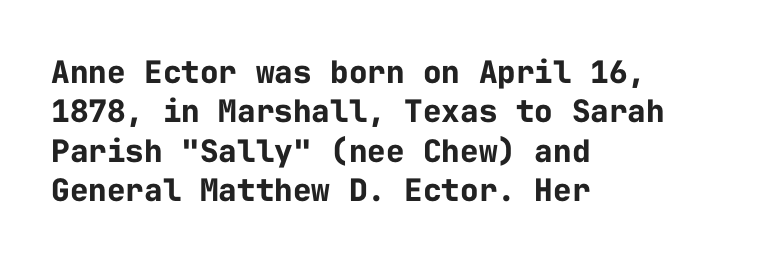
Do the characters align in a grid? Yes, the font is monospaced. The type is set solid horizontally, with unmodified tracking. The gap between lines stays unmarked. Bold? Absolutely — the strokes are thick and heavy.
